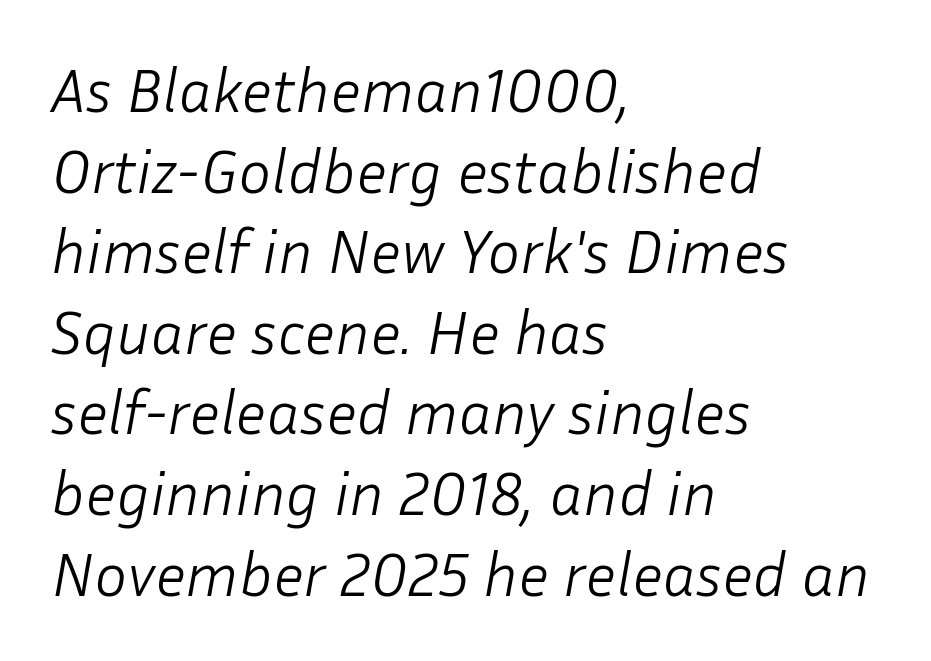
The image shows 62 px light type, italic (leaning right); set left-aligned, normal line spacing (1.3x), normal letter spacing, not underlined; low stroke contrast and a medium x-height.
